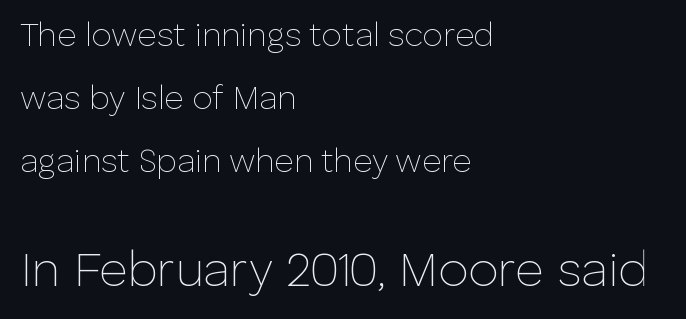
Q: Is the text bold? A: No.
Q: Is the text italic (slanted)? A: No, it is upright.
Q: Is the typeface a serif or a sans-serif typeface? A: Sans-serif.
Q: Is the text underlined? A: No.
Q: How is the paragraph aligned? A: Left-aligned.
Q: Is the spacing between letters normal or unusually wide? A: Normal.
Q: Is the spacing between lines tight, normal or loose? A: Loose.
Q: Which block of text is set in a larger size, the first (top) or the second (bottom)? A: The second (bottom) one.
Q: Width (condensed, normal, or wide)? A: Normal.
Q: Stroke contrast? A: Low.
Q: x-height? A: Medium.
Q: Monospaced? A: No.
